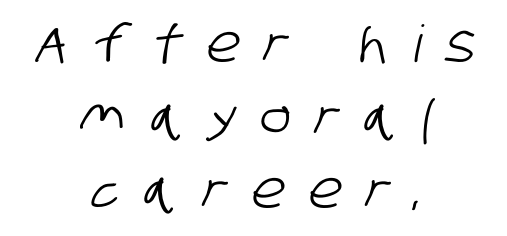
The image shows 51 px condensed sans-serif type; set centered, normal line spacing (1.43x), unusually wide letter spacing (+0.49 em), not underlined; low stroke contrast and a large x-height.
